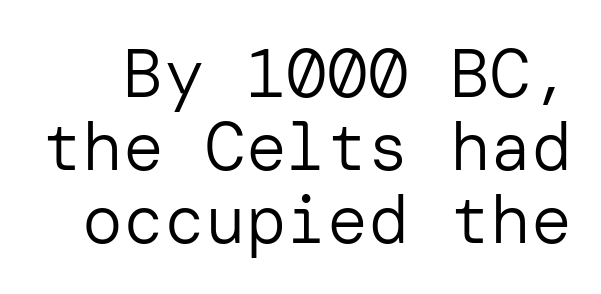
The image shows 68 px regular-weight sans-serif type, upright; set tight line spacing (1.07x), normal letter spacing, not underlined; low stroke contrast and a medium x-height.
